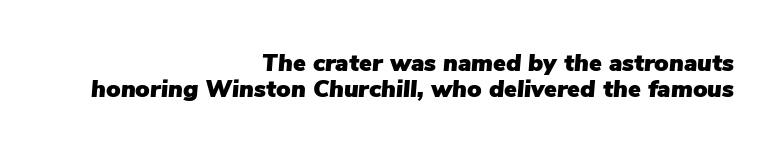
{"italic": "yes", "lean": "right", "slant_degrees": 5, "underline": "no", "align": "right", "line_spacing": "tight", "line_spacing_ratio": 1.08, "letter_spacing": "normal", "letter_spacing_em": 0.0, "glyph_px": 24}
